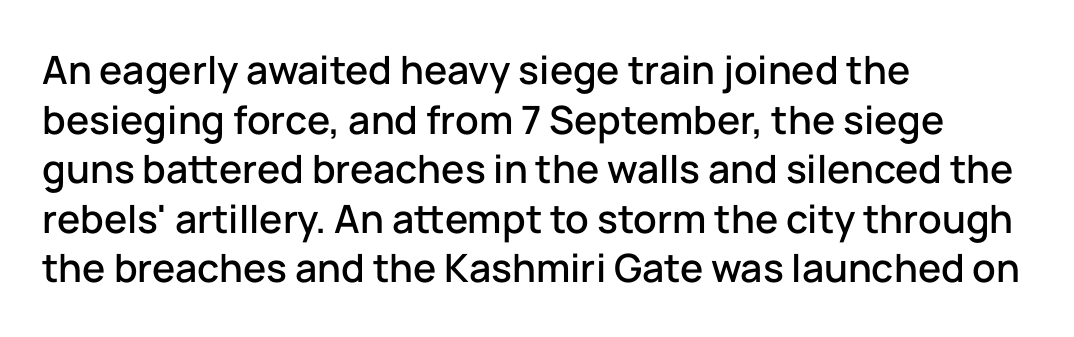
The image shows 39 px sans-serif type, upright; set left-aligned, normal line spacing (1.27x), normal letter spacing, not underlined; low stroke contrast and a medium x-height.
